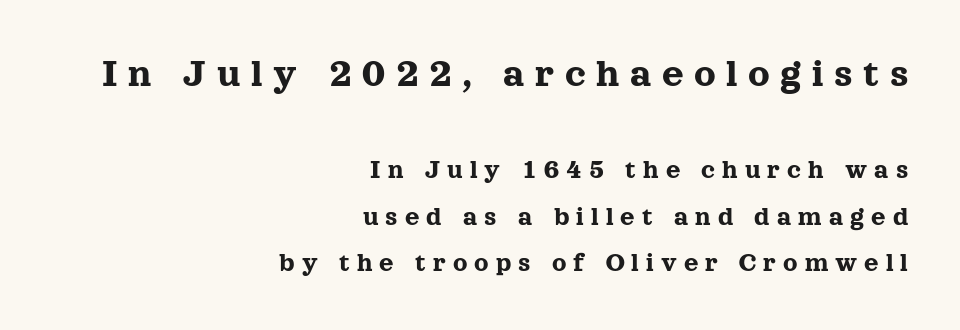
Rule under the text: the space is simply empty. This sample uses a serif face. Caption: expanded tracking, letters set apart. This sample has the flowing, uneven cadence of proportional lettering.
